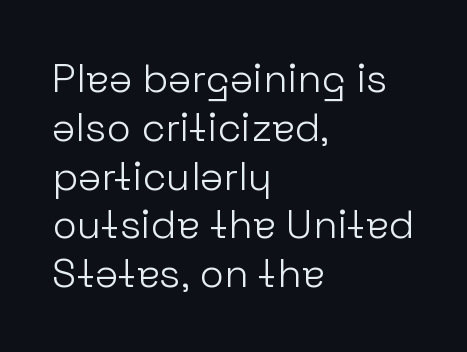
The image shows 40 px light sans-serif type, upright; set left-aligned, line spacing 1.22x, normal letter spacing, not underlined; low stroke contrast and a medium x-height.
